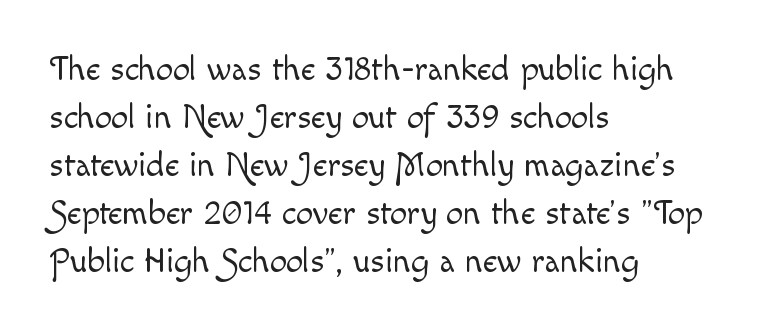
The image shows 34 px light type, upright; set left-aligned, normal line spacing (1.41x), normal letter spacing, not underlined; a small x-height.
